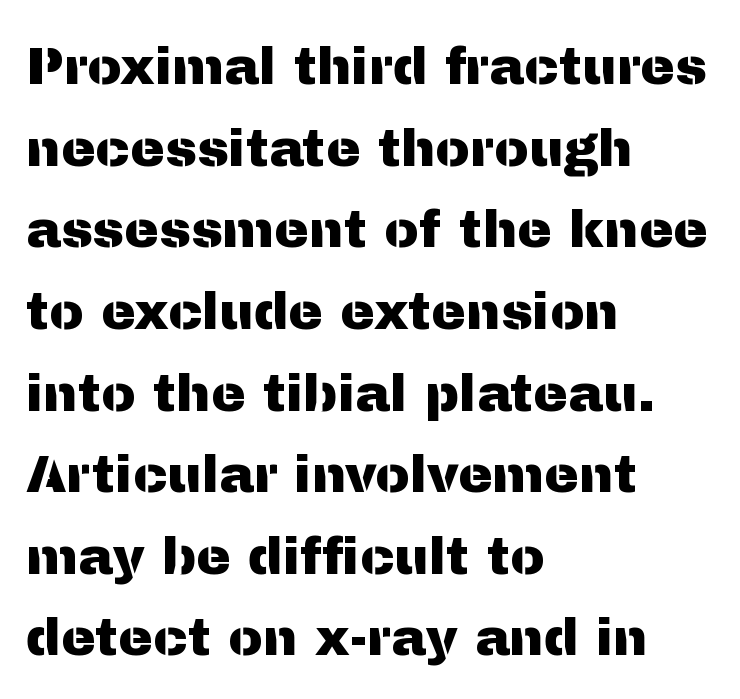
{"serif": "no", "italic": "no", "width": "normal", "stroke_contrast": "medium", "x_height": "medium", "monospaced": "no", "underline": "no", "align": "left", "line_spacing": "normal", "line_spacing_ratio": 1.57, "letter_spacing": "normal", "letter_spacing_em": 0.0, "glyph_px": 52}
